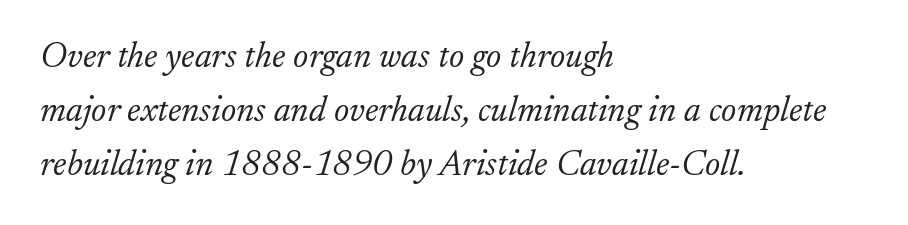
Q: Is the text bold? A: No.
Q: Is the text italic (slanted)? A: Yes, it leans right by about 17 degrees.
Q: Is the typeface a serif or a sans-serif typeface? A: Serif.
Q: Is the text underlined? A: No.
Q: How is the paragraph aligned? A: Left-aligned.
Q: Is the spacing between letters normal or unusually wide? A: Normal.
Q: Is the spacing between lines tight, normal or loose? A: Normal.
Q: Width (condensed, normal, or wide)? A: Normal.
Q: Stroke contrast? A: Low.
Q: x-height? A: Small.
Q: Monospaced? A: No.
